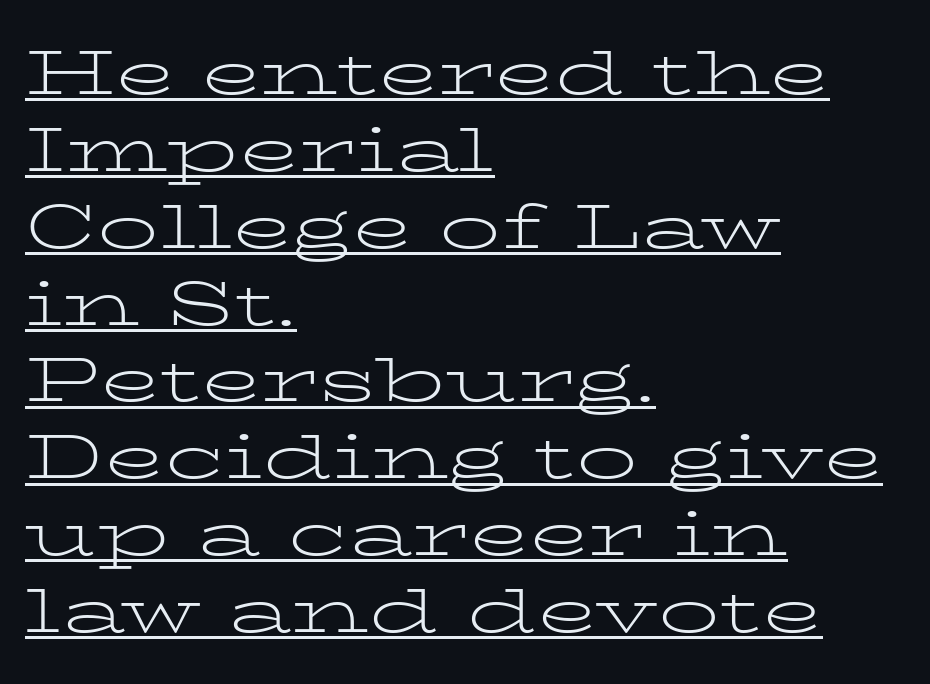
The image shows 61 px light, wide serif type, upright; set left-aligned, normal line spacing (1.26x), normal letter spacing, underlined; low stroke contrast and a medium x-height.
